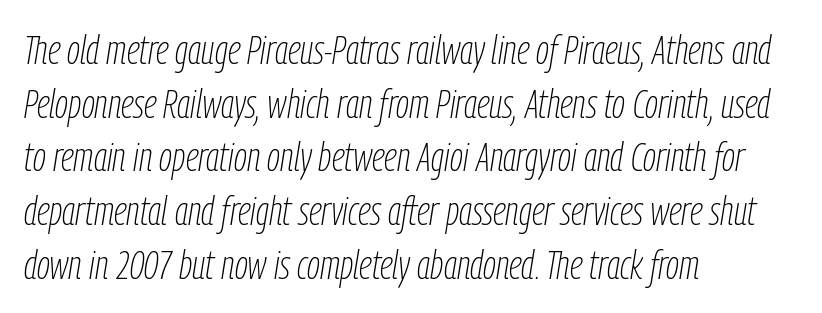
The rows are spaced the way most documents space them. Yep, that's italic — everything's leaning. Is the type heavy? It reads as light-to-regular instead. Any mark beneath the type? The region is blank. Does extra space separate the letters? No, they use regular spacing. Horizontally, the lines are justified to the leading edge only.
